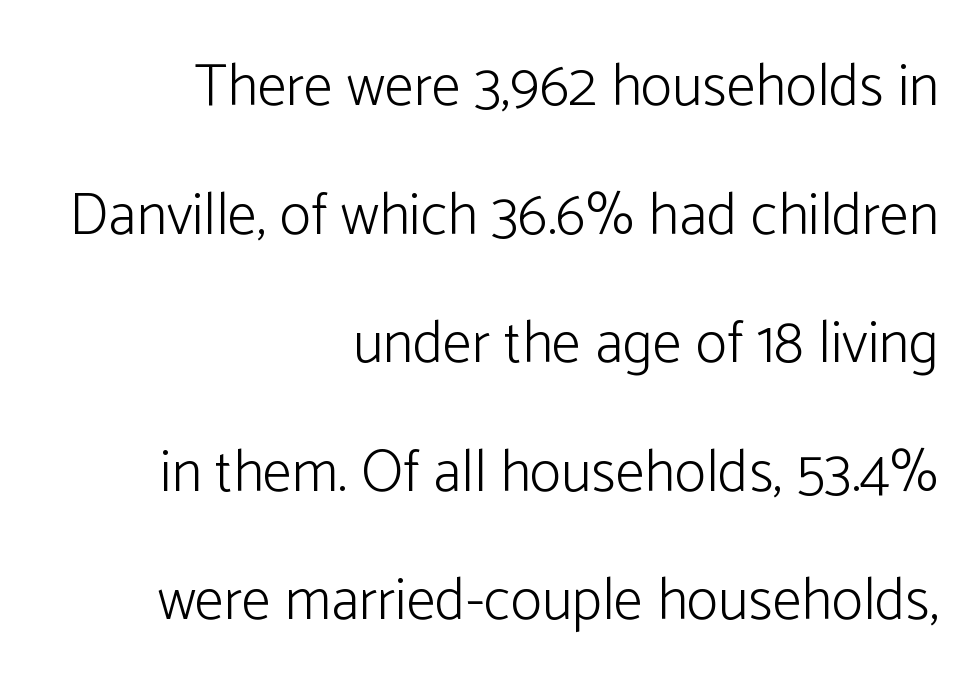
The image shows 59 px light sans-serif type, upright; set right-aligned, loose line spacing (2.18x), normal letter spacing, not underlined; low stroke contrast and a medium x-height.
